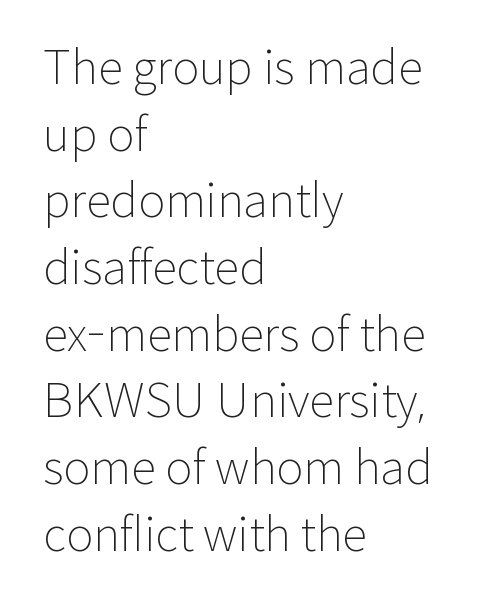
What's the leading like? Ordinary, nothing unusual. Quick note: underline off. A quiet, ordinary-to-light weight characterises the typeface. Reading down the block, your eye returns to a fixed left position each line.
